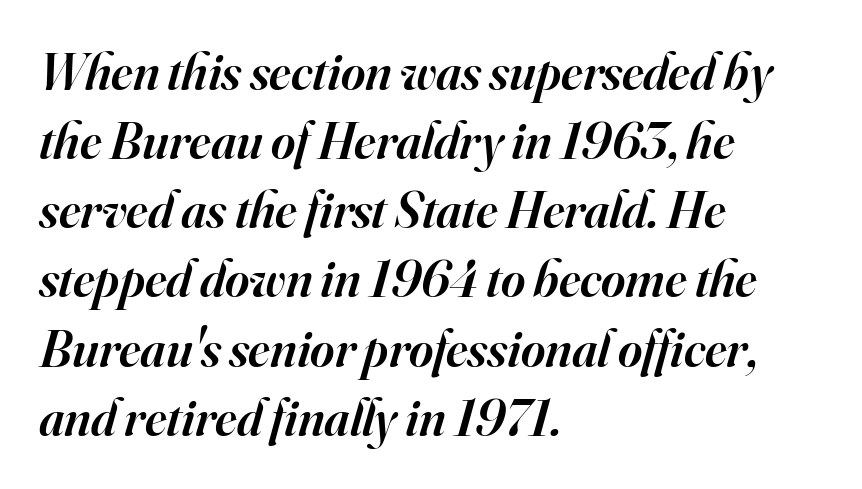
These lines sit exactly where default settings would place them. These lines are composed in type with serifs. All the whitespace from short lines collects on the right. Characters follow at the spacing the type designer built in. Here the designer chose a conventional face with non-uniform glyph widths. The strip under each line holds only bare page.
